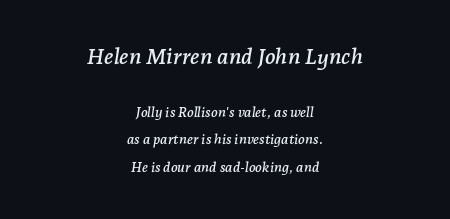
{"italic": "yes", "lean": "right", "slant_degrees": 7, "underline": "no", "align": "center", "line_spacing": "loose", "line_spacing_ratio": 1.94, "letter_spacing": "normal", "letter_spacing_em": 0.0, "larger_block": "first", "size_ratio": 1.57, "glyph_px": 22}
